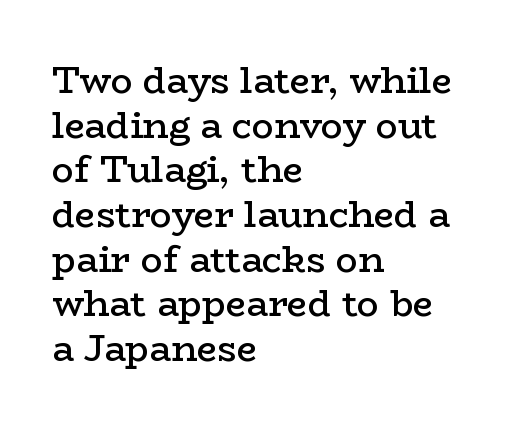
Q: Is the text bold? A: Semi-bold.
Q: Is the text italic (slanted)? A: No, it is upright.
Q: Is the typeface a serif or a sans-serif typeface? A: Serif.
Q: Is the text underlined? A: No.
Q: How is the paragraph aligned? A: Left-aligned.
Q: Is the spacing between letters normal or unusually wide? A: Normal.
Q: Width (condensed, normal, or wide)? A: Wide.
Q: Stroke contrast? A: Low.
Q: x-height? A: Medium.
Q: Monospaced? A: No.
